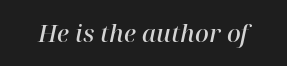
The gaps between neighbouring characters are ordinary and unremarkable. Descenders are the only things crossing below the line. The glyphs have the mass of a demibold cut, below bold. Designer's note — italics engaged.
